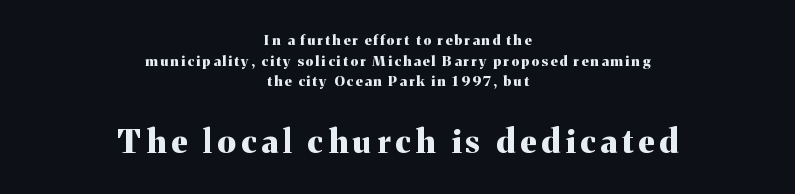
The image shows 33 px bold serif type, upright; set centered, normal line spacing (1.48x), not underlined; the second (bottom) block is 2.36x larger; medium stroke contrast and a medium x-height.
